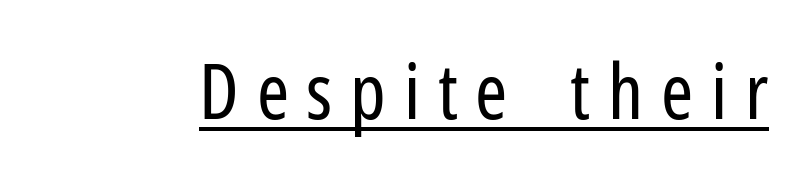
The image shows 77 px regular-weight, condensed sans-serif type, upright; set unusually wide letter spacing (+0.23 em), underlined; low stroke contrast and a medium x-height.
